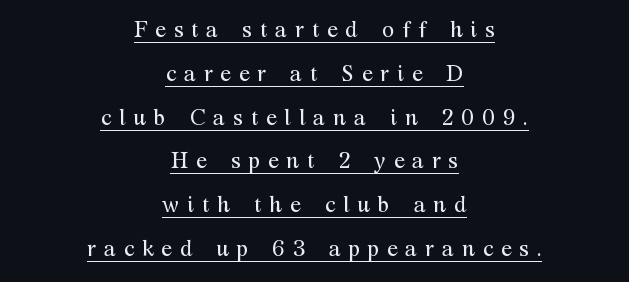
The image shows 22 px text type, upright; set centered, loose line spacing (1.99x), unusually wide letter spacing (+0.36 em), underlined.
